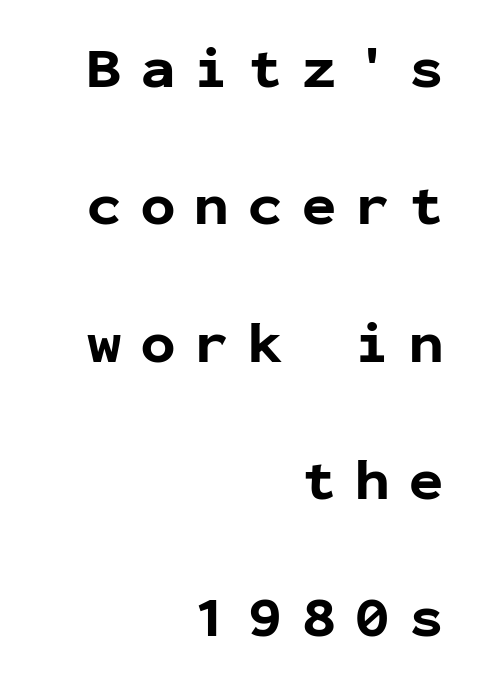
Casual observation: everything's shoved over to the right. Is the type bold? Yes — the strokes are clearly thick and heavy. Posture: upright roman. The gaps between neighbouring characters are conspicuously large. Every character here occupies the same horizontal width, giving the sample a typewriter-like rhythm.
